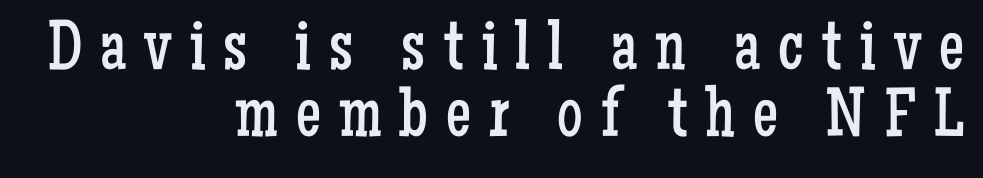
The image shows 71 px regular-weight, condensed serif type, upright; set right-aligned, tight line spacing (0.95x), unusually wide letter spacing (+0.25 em), not underlined; low stroke contrast and a medium x-height.
